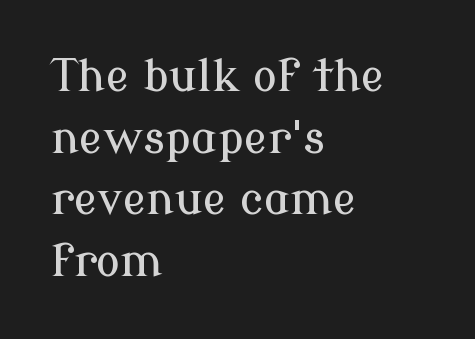
This rendering uses left alignment, leaving the right contour irregular. The characters display serif detailing at their extremities. Do the letters lean? They stand straight. Words float on clear page, feet unadorned. Reading down the column, the eye jumps a familiar distance to each next line.
